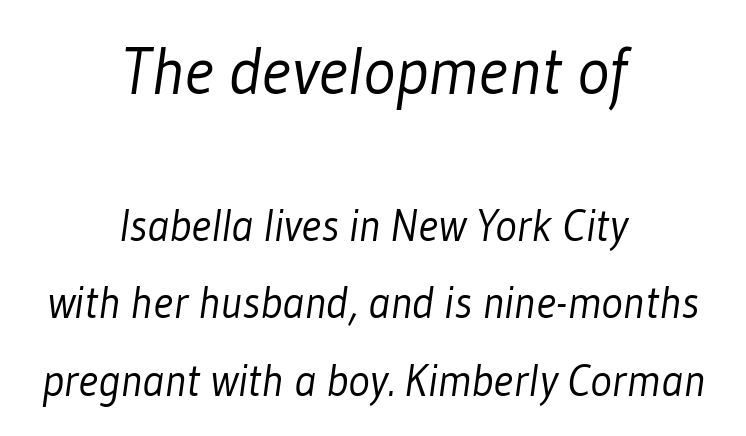
The image shows 67 px light, condensed sans-serif type; set centered, line spacing 1.72x, normal letter spacing, not underlined; the first (top) block is 1.49x larger; low stroke contrast and a medium x-height.
